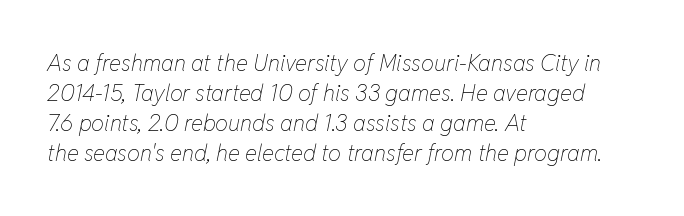
Q: Is the text bold? A: No.
Q: Is the text italic (slanted)? A: Yes, it leans right by about 11 degrees.
Q: Is the text underlined? A: No.
Q: How is the paragraph aligned? A: Left-aligned.
Q: Is the spacing between letters normal or unusually wide? A: Normal.
Q: Is the spacing between lines tight, normal or loose? A: Normal.
